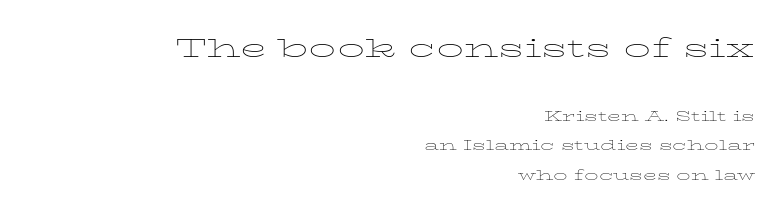
The weight tops out at a normal text grade. Teacher's note: observe the even right margin — that is flush-right alignment. The initial chunk of copy outweighs the following chunk in type size. Look at the tracking — it's just the regular setting, nothing added.
